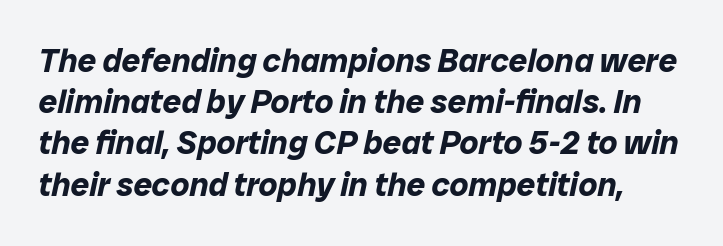
Between one letter and the next there's only the usual sliver of space. The rendering applies a slant to the glyphs. Proportional: the letters do not fall into vertical columns. Does the leading feel generous? No, just average. Plain, unruled lines of type. Heavy-handed strokes throughout: this text is bold.
